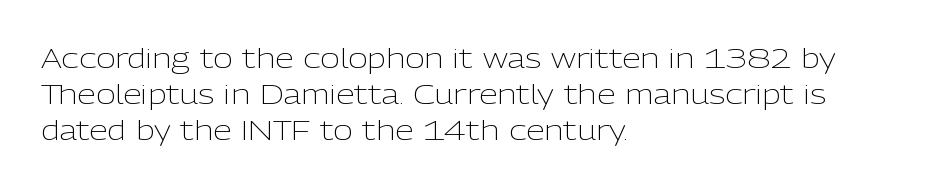
The image shows 27 px text type, upright; set left-aligned, normal line spacing (1.34x), normal letter spacing, not underlined.
